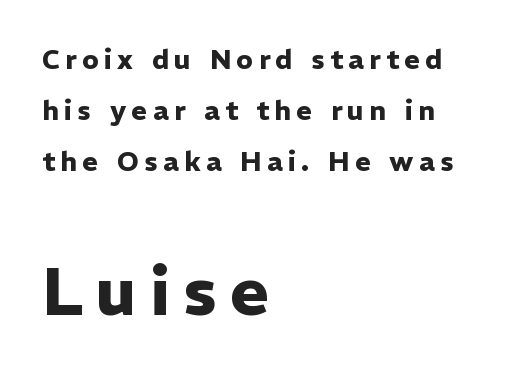
The image shows 67 px heavy sans-serif type, upright; set left-aligned, line spacing 1.89x, unusually wide letter spacing (+0.2 em), not underlined; the second (bottom) block is 2.48x larger; low stroke contrast and a medium x-height.
